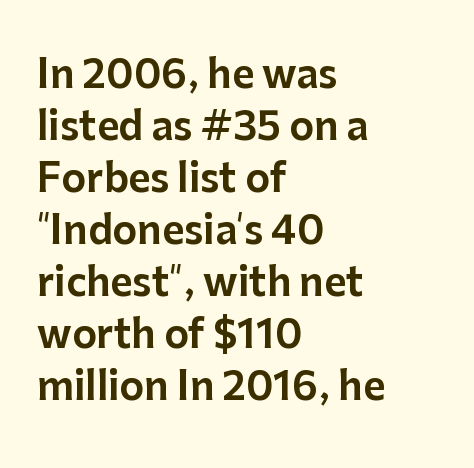
The image shows 38 px sans-serif type, upright; set left-aligned, normal line spacing (1.37x), normal letter spacing, not underlined; low stroke contrast and a medium x-height.
